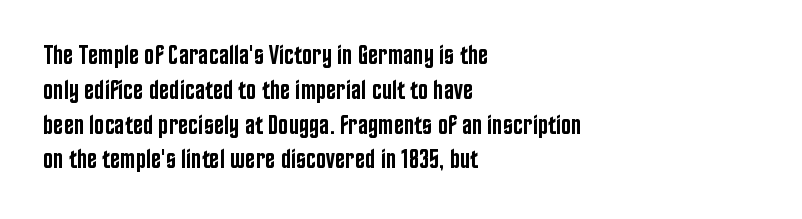
Q: Is the text bold? A: Semi-bold.
Q: Is the text italic (slanted)? A: No, it is upright.
Q: Is the text underlined? A: No.
Q: How is the paragraph aligned? A: Left-aligned.
Q: Is the spacing between letters normal or unusually wide? A: Normal.
Q: Is the spacing between lines tight, normal or loose? A: Normal.
